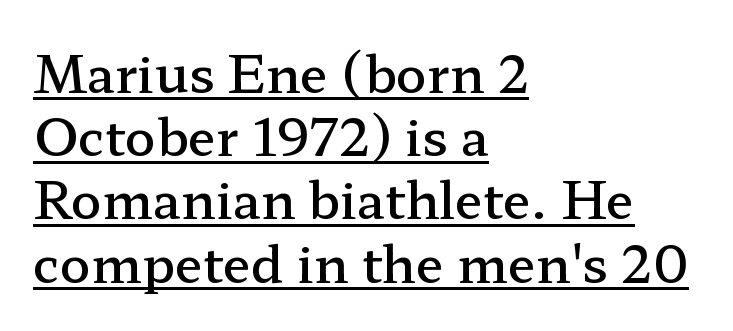
All the whitespace from short lines collects on the right. Is this a fixed-width face? No — the glyphs have proportional, varying widths. A continuous stroke trails under the words, as in a hyperlink. Tracking value appears to be zero — textbook default spacing. In terms of letterform style, serifs are clearly present. The lettering holds an erect, upright posture throughout.
